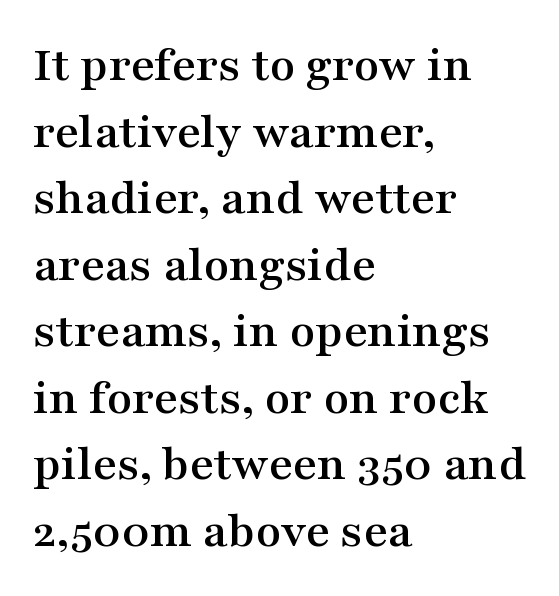
The image shows 52 px wide serif type, upright; set left-aligned, normal line spacing (1.28x), normal letter spacing, not underlined; medium stroke contrast and a medium x-height.
